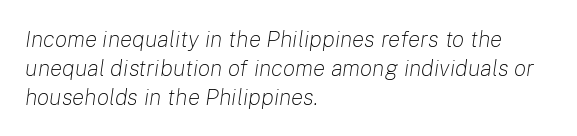
{"italic": "yes", "lean": "right", "slant_degrees": 8, "bold": "no", "underline": "no", "align": "left", "line_spacing": "normal", "line_spacing_ratio": 1.26, "letter_spacing": "normal", "letter_spacing_em": 0.0, "glyph_px": 23}
